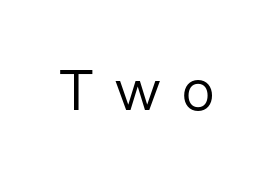
{"serif": "no", "italic": "no", "bold": "no", "weight": "regular", "width": "normal", "stroke_contrast": "low", "x_height": "medium", "monospaced": "no", "underline": "no", "letter_spacing": "wide", "letter_spacing_em": 0.38, "glyph_px": 56}
